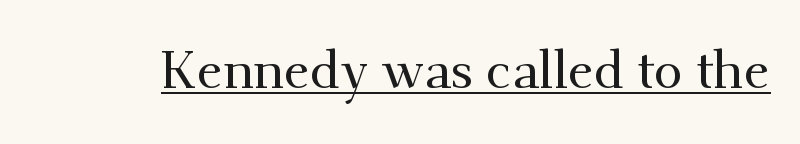
{"serif": "yes", "italic": "no", "width": "normal", "stroke_contrast": "medium", "x_height": "small", "monospaced": "no", "underline": "yes", "letter_spacing": "normal", "letter_spacing_em": 0.0, "glyph_px": 52}
